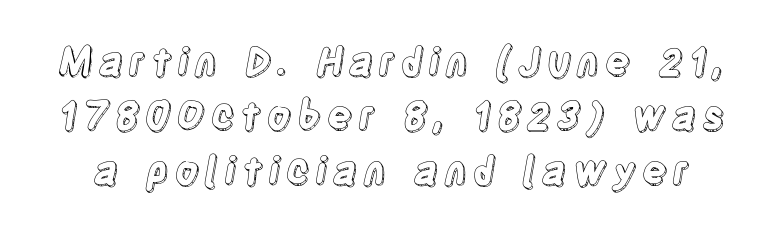
Q: Is the text italic (slanted)? A: Yes.
Q: Is the text underlined? A: No.
Q: Is the spacing between lines tight, normal or loose? A: Normal.
Q: Width (condensed, normal, or wide)? A: Condensed.
Q: x-height? A: Large.
Q: Monospaced? A: No.
